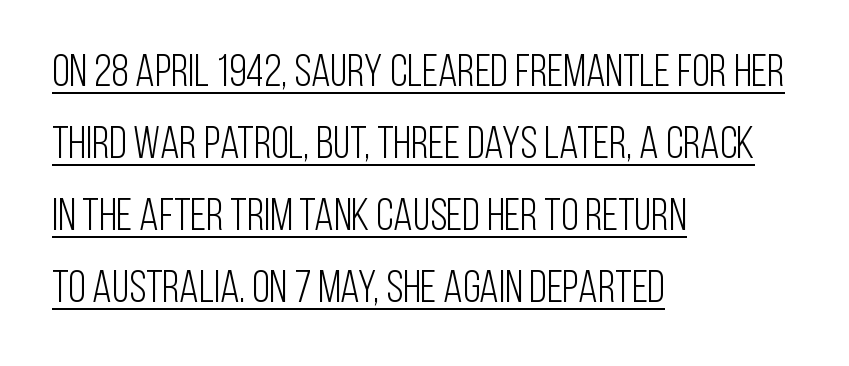
The line texture is even and compact thanks to regular tracking. One-word summary of the alignment: left. The lettering is marked with a stroke running underneath it. The font family rendered here belongs to the sans-serif group.
